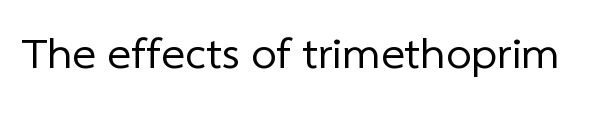
{"serif": "no", "bold": "no", "weight": "regular", "width": "normal", "stroke_contrast": "low", "x_height": "medium", "monospaced": "no", "underline": "no", "letter_spacing": "normal", "letter_spacing_em": 0.0, "glyph_px": 45}
